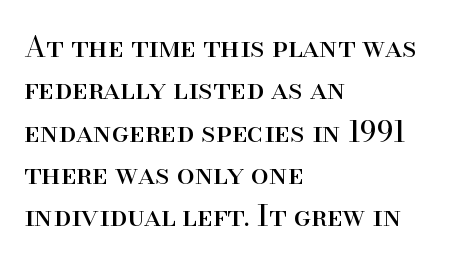
{"serif": "yes", "italic": "no", "bold": "no", "weight": "regular", "width": "normal", "stroke_contrast": "high", "x_height": "small", "monospaced": "no", "underline": "no", "align": "left", "line_spacing": "normal", "line_spacing_ratio": 1.46, "letter_spacing": "normal", "letter_spacing_em": 0.0, "glyph_px": 29}
